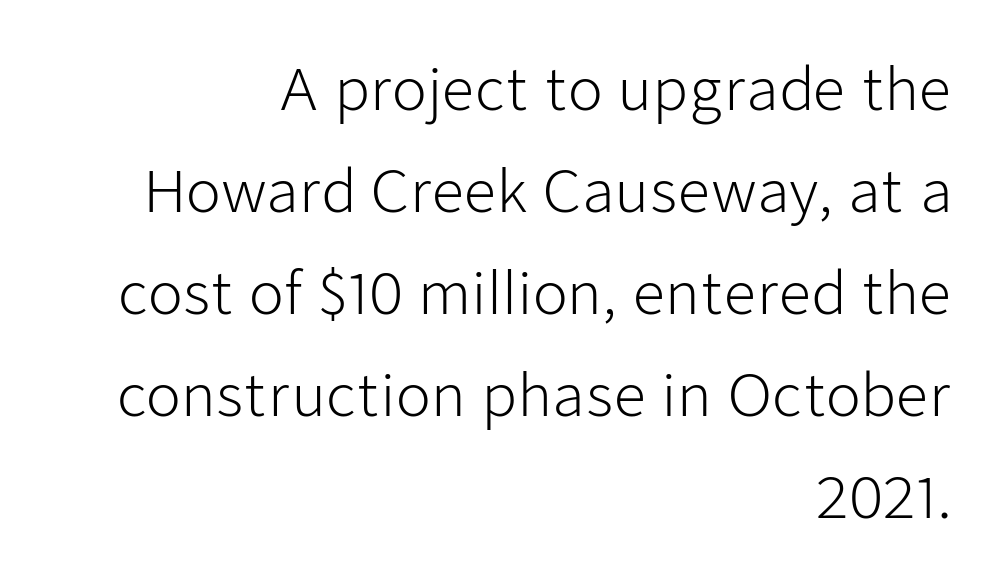
Q: Is the text bold? A: No.
Q: Is the text italic (slanted)? A: No, it is upright.
Q: Is the typeface a serif or a sans-serif typeface? A: Sans-serif.
Q: Is the text underlined? A: No.
Q: How is the paragraph aligned? A: Right-aligned.
Q: Is the spacing between letters normal or unusually wide? A: Normal.
Q: Width (condensed, normal, or wide)? A: Normal.
Q: Stroke contrast? A: Low.
Q: x-height? A: Medium.
Q: Monospaced? A: No.
